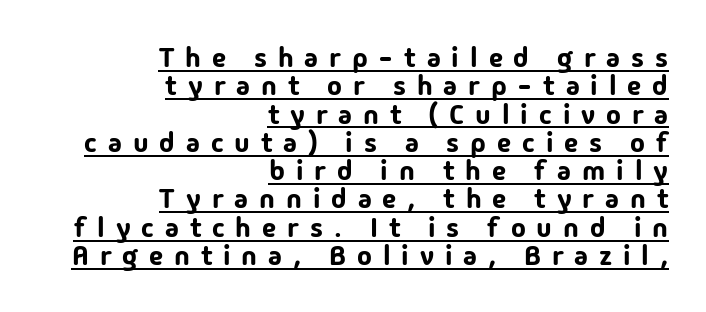
In terms of leading, this rendering errs on the cramped side. Decoration check: the copy is underlined. The characters display no serif detailing; their extremities are plain. A typesetter would call this proportional, since set widths differ per character. Between one letter and the next there's a generous, obvious gap.
